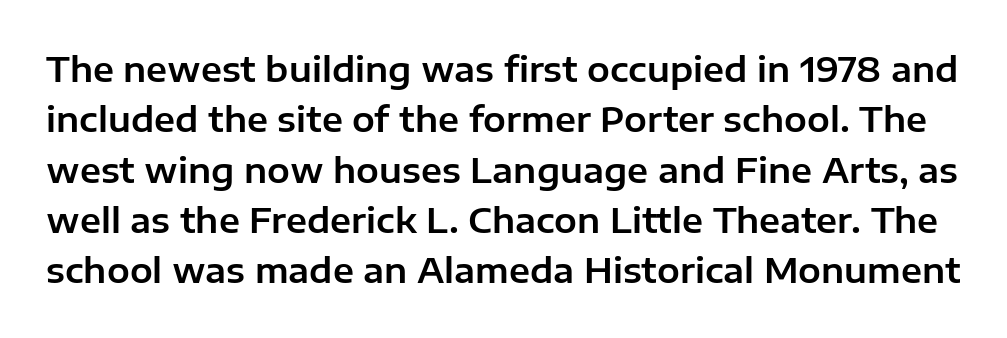
The lettering holds an erect, upright posture throughout. Glance below the letters and you will spot only blank space. The letters advance in unequal steps, a hallmark of proportional type. Tracking here is standard; glyphs follow each other at the usual distance. Compared with typical paragraphs, the rows here are spaced about the same.
